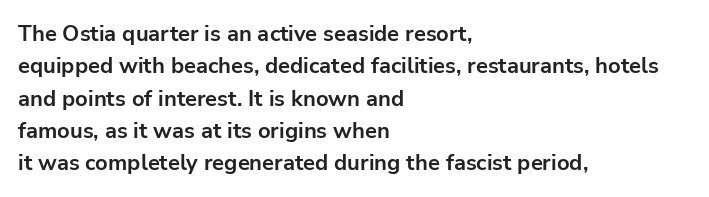
Q: Is the text bold? A: Yes.
Q: Is the text italic (slanted)? A: No, it is upright.
Q: Is the text underlined? A: No.
Q: How is the paragraph aligned? A: Left-aligned.
Q: Is the spacing between letters normal or unusually wide? A: Normal.
Q: Is the spacing between lines tight, normal or loose? A: Normal.
